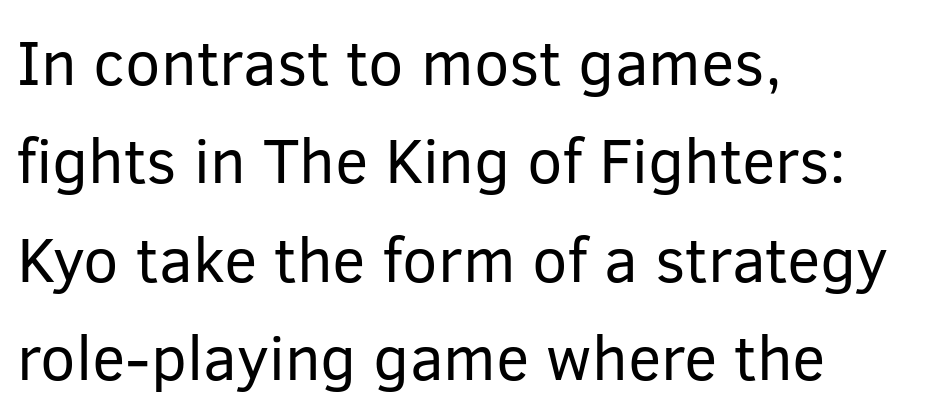
The image shows 63 px regular-weight sans-serif type, upright; set left-aligned, normal line spacing (1.56x), normal letter spacing, not underlined; low stroke contrast and a medium x-height.
